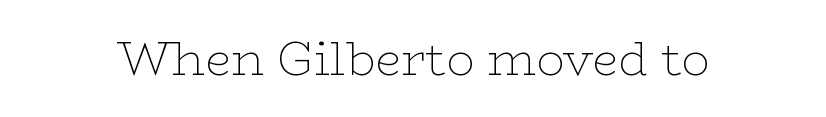
{"serif": "yes", "italic": "no", "bold": "no", "weight": "thin", "width": "wide", "stroke_contrast": "low", "x_height": "medium", "monospaced": "no", "underline": "no", "letter_spacing": "normal", "letter_spacing_em": 0.0, "glyph_px": 47}
